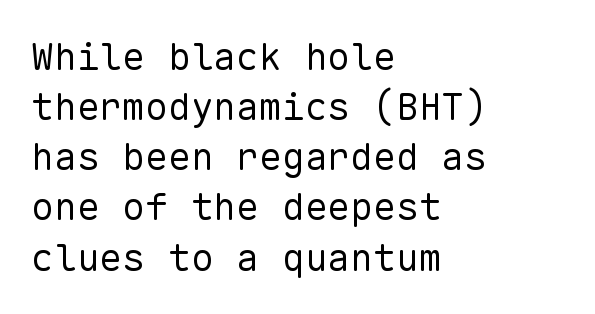
A typesetter would call this monospace, since all characters share one set width. All the whitespace from short lines collects on the right. Words float on clear page, feet unadorned. The type is set solid horizontally, with unmodified tracking.
